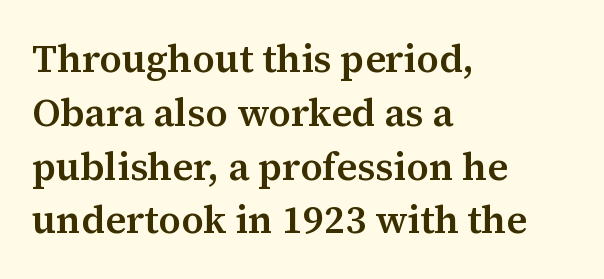
The image shows 39 px semibold serif type, upright; set left-aligned, normal line spacing (1.38x), normal letter spacing, not underlined; medium stroke contrast and a medium x-height.
